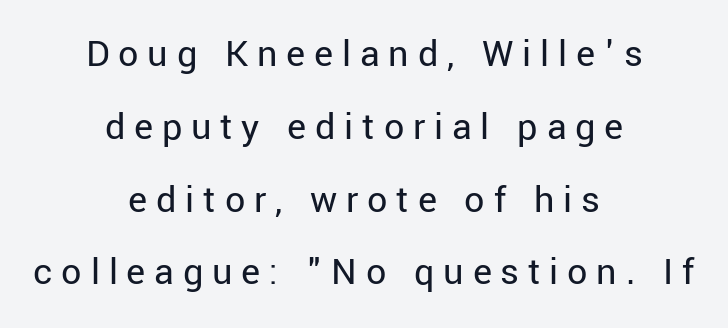
The image shows 40 px regular-weight sans-serif type, upright; set centered, line spacing 1.82x, unusually wide letter spacing (+0.22 em), not underlined; low stroke contrast and a medium x-height.
